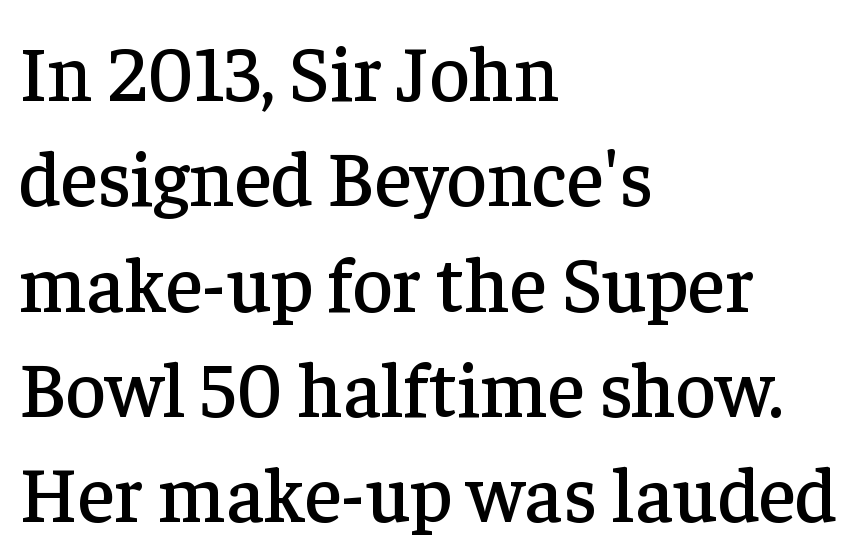
Students, observe: this is what conventionally led text looks like. Horizontal alignment here is leftward, the default for most running prose. Default kerning and tracking; the words read as compact shapes. Check the space under the baseline: it is left empty.
